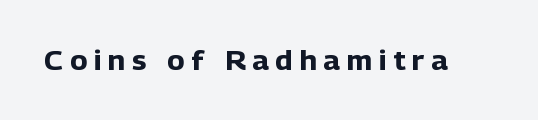
Heavy-handed strokes throughout: this text is bold. Each row of text sits above clean, open space. In terms of letterspacing, this is a distinctly airy, spread setting. This sample uses an upright cut, with every glyph sitting square on the baseline.
